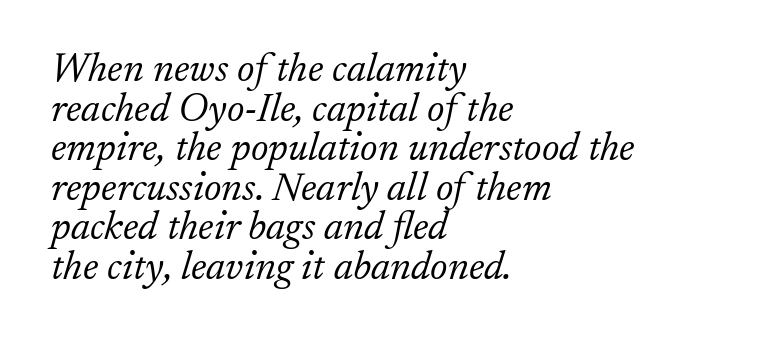
The image shows 40 px light serif type, italic (leaning right); set left-aligned, tight line spacing (0.99x), normal letter spacing, not underlined; low stroke contrast and a small x-height.
